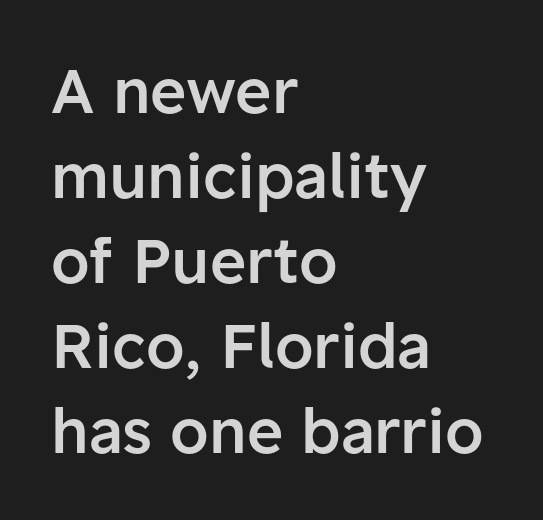
The letters are semibold — heavier than regular but short of a full bold. Unlike italic type, these characters show no tilt at all. Vertical spacing — default. You could not count columns in this text — the font is proportionally spaced. Stroke terminals: plain, sans-serif.
